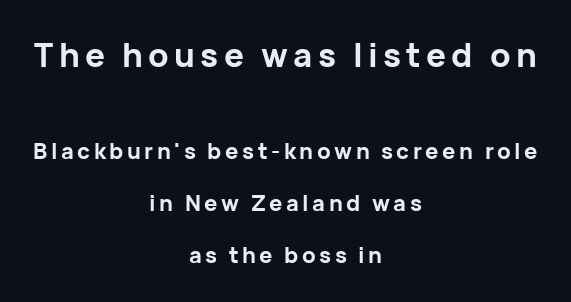
Q: Is the text bold? A: Yes.
Q: Is the text italic (slanted)? A: No, it is upright.
Q: Is the typeface a serif or a sans-serif typeface? A: Sans-serif.
Q: Is the text underlined? A: No.
Q: How is the paragraph aligned? A: Centered.
Q: Is the spacing between lines tight, normal or loose? A: Loose.
Q: Which block of text is set in a larger size, the first (top) or the second (bottom)? A: The first (top) one.
Q: Width (condensed, normal, or wide)? A: Normal.
Q: Stroke contrast? A: Low.
Q: x-height? A: Medium.
Q: Monospaced? A: No.
